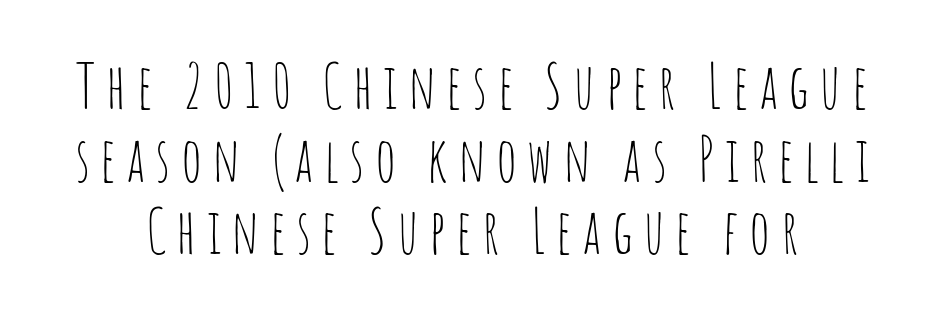
Q: Is the text bold? A: No.
Q: Is the text italic (slanted)? A: No, it is upright.
Q: Is the typeface a serif or a sans-serif typeface? A: Sans-serif.
Q: Is the text underlined? A: No.
Q: Width (condensed, normal, or wide)? A: Condensed.
Q: Stroke contrast? A: Low.
Q: x-height? A: Large.
Q: Monospaced? A: No.
